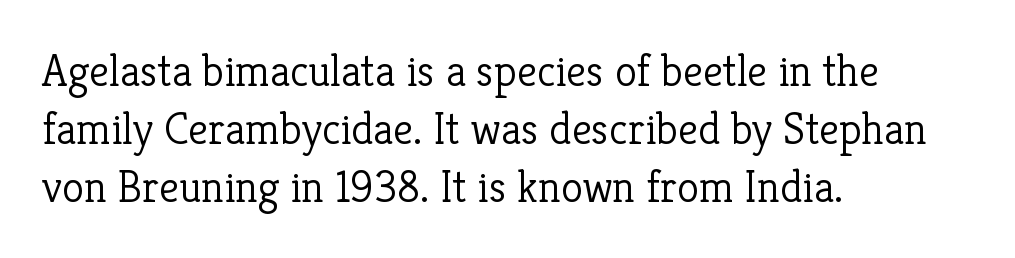
The image shows 45 px light serif type, upright; set left-aligned, normal line spacing (1.29x), normal letter spacing, not underlined; low stroke contrast and a medium x-height.
